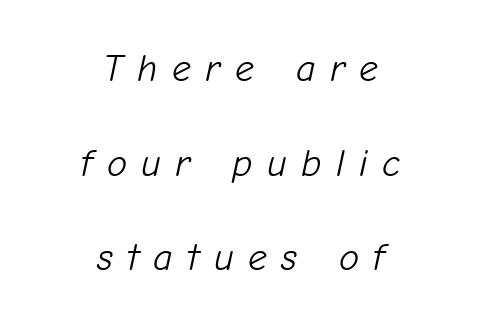
Each letter keeps its own natural width here, so spacing adapts to shape. The whole block is typeset with a tilt. Stems here are at most as thick as an everyday book face. A great deal of white space separates one row of letters from the next.
